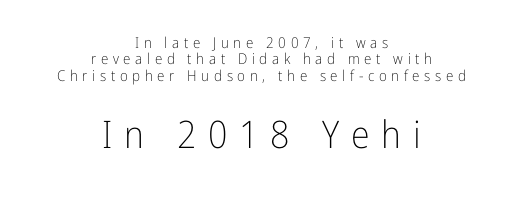
{"serif": "no", "italic": "no", "bold": "no", "weight": "light", "width": "condensed", "stroke_contrast": "low", "x_height": "medium", "monospaced": "no", "underline": "no", "align": "center", "line_spacing": "tight", "line_spacing_ratio": 1.09, "letter_spacing": "wide", "letter_spacing_em": 0.31, "larger_block": "second", "size_ratio": 2.53, "glyph_px": 38}
